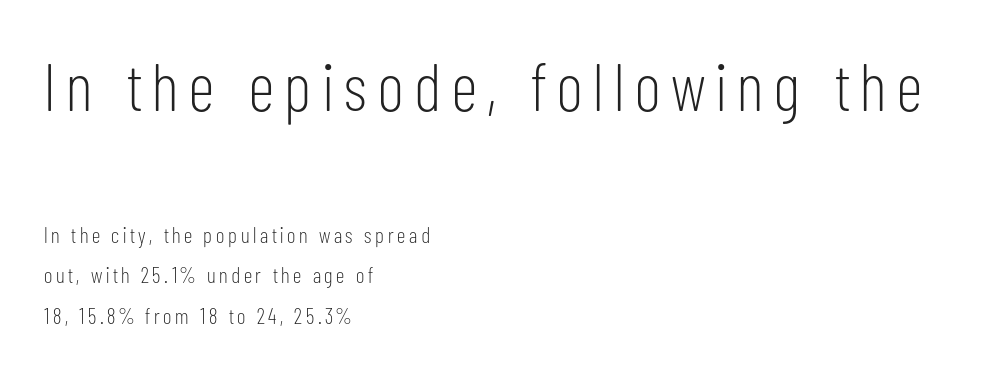
The image shows 67 px light, condensed sans-serif type, upright; set left-aligned, line spacing 1.84x, not underlined; the first (top) block is 3.05x larger; low stroke contrast and a medium x-height.
